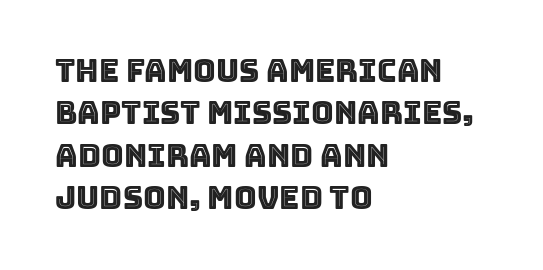
Q: Is the text italic (slanted)? A: No, it is upright.
Q: Is the text underlined? A: No.
Q: How is the paragraph aligned? A: Left-aligned.
Q: Is the spacing between letters normal or unusually wide? A: Normal.
Q: Is the spacing between lines tight, normal or loose? A: Normal.
Q: Width (condensed, normal, or wide)? A: Normal.
Q: x-height? A: Large.
Q: Monospaced? A: No.
